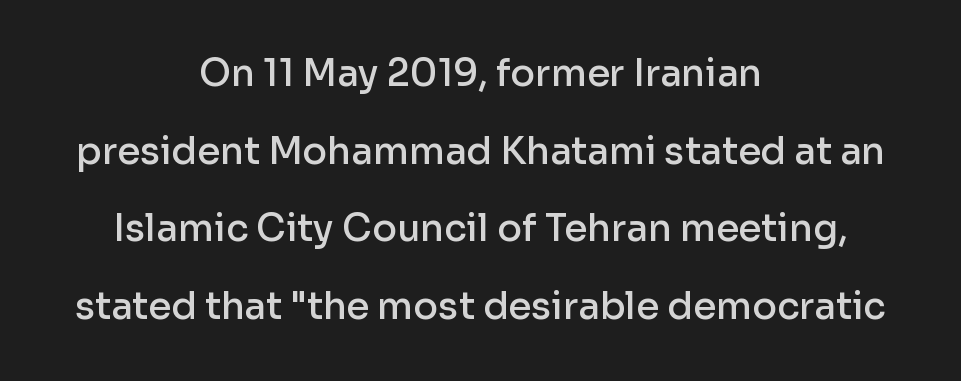
This sample uses plain, unmodified letter spacing. Rule under the text: the space is simply empty. The letters stand straight up with perfectly vertical stems. The type family on display is of the sans-serif kind. I'd describe the lettering as semibold — firm but not a full bold. Do the characters align in a grid? No, the font is proportional.
